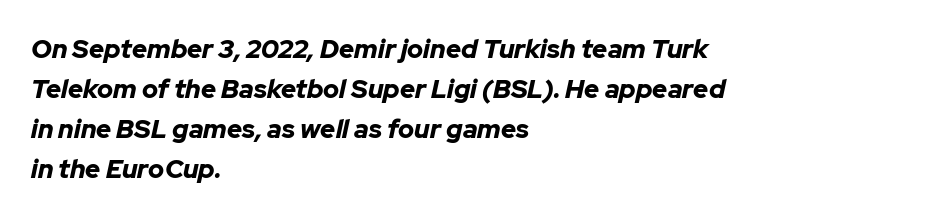
Observe the ordinary spacing: letters are neighbours, not strangers. Is the type slanted? Yes — the strokes lean at a clear angle. The leading is moderate, giving the passage an even texture. Nobody drew a line under any word here. Heavy-handed strokes throughout: this text is bold.
